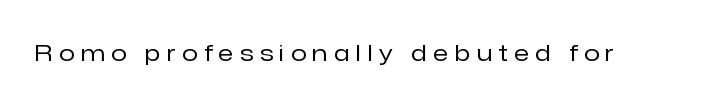
The image shows 23 px text type, upright; set unusually wide letter spacing (+0.29 em), not underlined.
